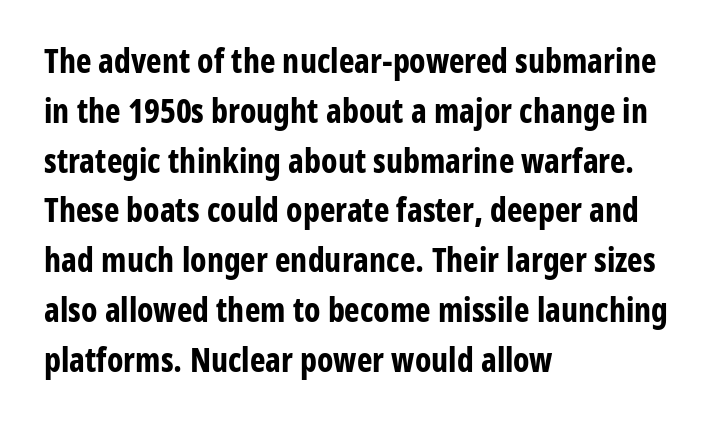
{"serif": "no", "italic": "no", "bold": "yes", "weight": "bold", "width": "condensed", "stroke_contrast": "low", "x_height": "medium", "monospaced": "no", "underline": "no", "align": "left", "line_spacing": "normal", "line_spacing_ratio": 1.51, "letter_spacing": "normal", "letter_spacing_em": 0.0, "glyph_px": 33}
